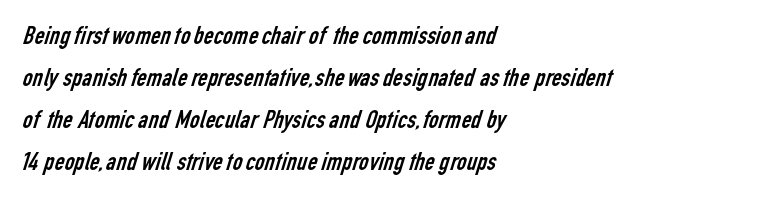
The image shows 27 px text type; set left-aligned, normal line spacing (1.55x), normal letter spacing, not underlined.
